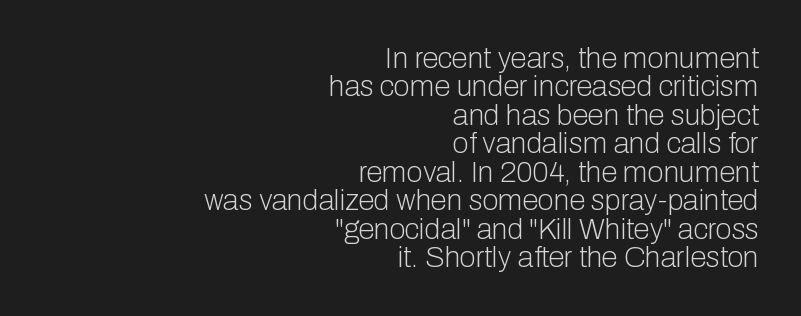
Q: Is the text bold? A: No.
Q: Is the text italic (slanted)? A: No, it is upright.
Q: Is the typeface a serif or a sans-serif typeface? A: Sans-serif.
Q: Is the text underlined? A: No.
Q: How is the paragraph aligned? A: Right-aligned.
Q: Is the spacing between letters normal or unusually wide? A: Normal.
Q: Is the spacing between lines tight, normal or loose? A: Tight.
Q: Width (condensed, normal, or wide)? A: Normal.
Q: Stroke contrast? A: Low.
Q: x-height? A: Medium.
Q: Monospaced? A: No.
